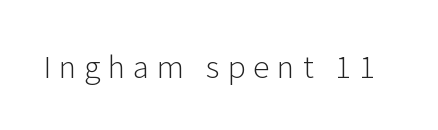
{"serif": "no", "italic": "no", "bold": "no", "weight": "light", "width": "normal", "stroke_contrast": "low", "x_height": "medium", "monospaced": "no", "underline": "no", "letter_spacing": "wide", "letter_spacing_em": 0.26, "glyph_px": 30}
